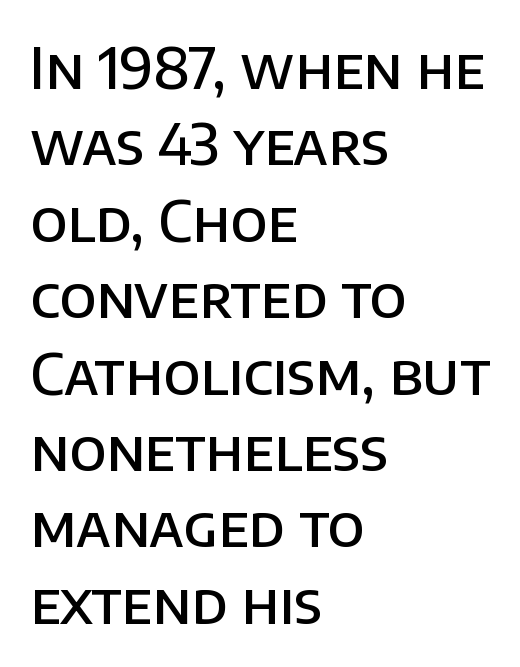
{"serif": "no", "italic": "no", "bold": "semi", "weight": "semibold", "width": "normal", "stroke_contrast": "low", "x_height": "large", "monospaced": "no", "underline": "no", "align": "left", "line_spacing": "normal", "line_spacing_ratio": 1.34, "letter_spacing": "normal", "letter_spacing_em": 0.0, "glyph_px": 57}
